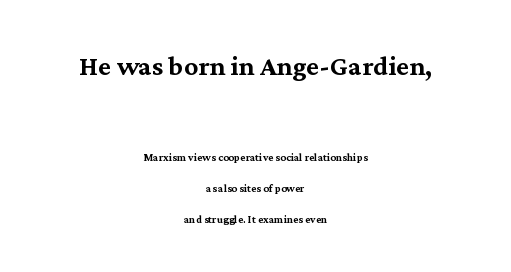
{"serif": "yes", "italic": "no", "width": "normal", "stroke_contrast": "medium", "x_height": "medium", "monospaced": "no", "underline": "no", "align": "center", "line_spacing": "loose", "line_spacing_ratio": 2.23, "letter_spacing": "normal", "letter_spacing_em": 0.0, "larger_block": "first", "size_ratio": 2.5, "glyph_px": 35}
